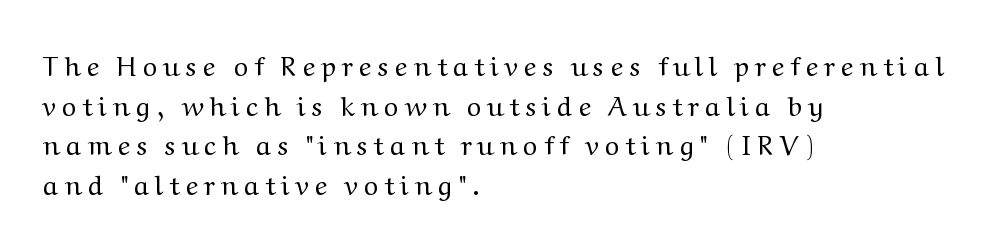
The image shows 27 px text type, upright; set left-aligned, normal line spacing (1.47x), unusually wide letter spacing (+0.27 em), not underlined.
